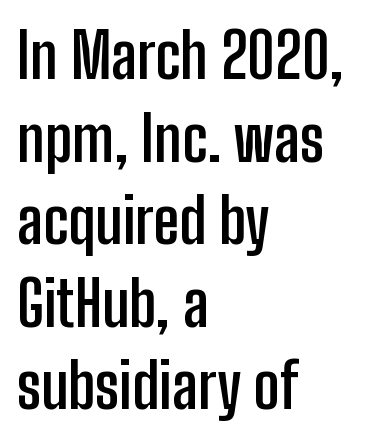
Q: Is the text bold? A: Yes.
Q: Is the text italic (slanted)? A: No, it is upright.
Q: Is the typeface a serif or a sans-serif typeface? A: Sans-serif.
Q: Is the text underlined? A: No.
Q: How is the paragraph aligned? A: Left-aligned.
Q: Is the spacing between letters normal or unusually wide? A: Normal.
Q: Is the spacing between lines tight, normal or loose? A: Normal.
Q: Width (condensed, normal, or wide)? A: Condensed.
Q: Stroke contrast? A: Low.
Q: x-height? A: Medium.
Q: Monospaced? A: No.
